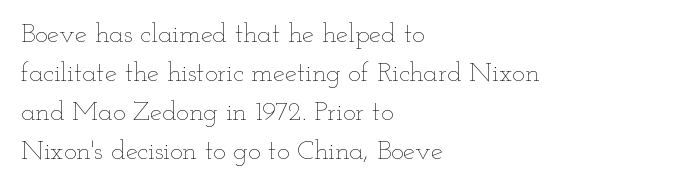
Default kerning and tracking; the words read as compact shapes. No heavy texture on the line: the type isn't bold. A roman cut, with each character standing at attention. Notice how the passage keeps a crisp vertical edge on the left only. Bare-footed words on every line.
